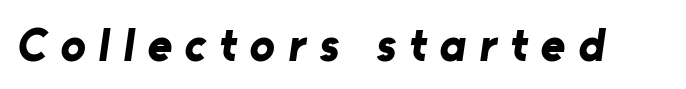
The image shows 47 px bold sans-serif type; set unusually wide letter spacing (+0.28 em), not underlined; low stroke contrast and a medium x-height.
